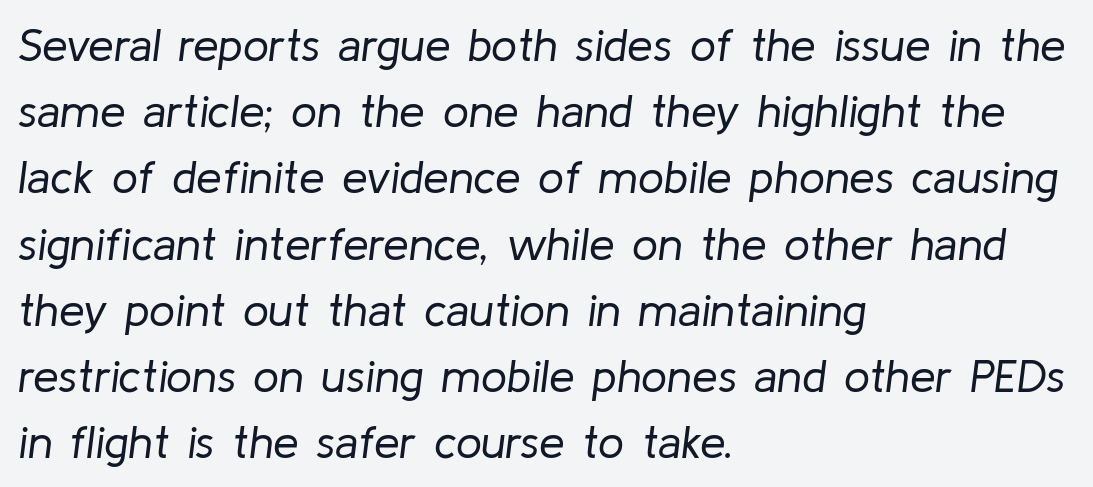
This sample has the flowing, uneven cadence of proportional lettering. This sample uses an oblique cut, with every glyph tilted off the vertical. The string is rendered with underlining switched off. The typesetting does not lean heavy: it is not bold. Does extra space separate the letters? No, they use regular spacing.
